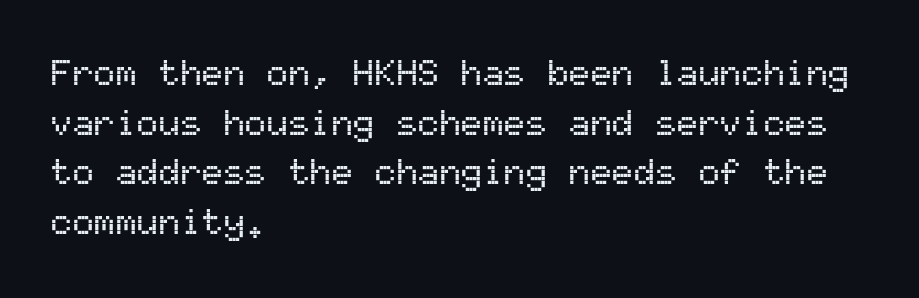
The image shows 36 px sans-serif type, upright, monospaced; set left-aligned, normal line spacing (1.38x), normal letter spacing, not underlined; medium stroke contrast and a medium x-height.
